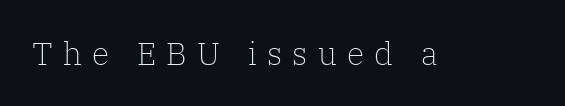
Q: Is the text bold? A: No.
Q: Is the text italic (slanted)? A: No, it is upright.
Q: Is the typeface a serif or a sans-serif typeface? A: Serif.
Q: Is the text underlined? A: No.
Q: Is the spacing between letters normal or unusually wide? A: Unusually wide.
Q: Width (condensed, normal, or wide)? A: Normal.
Q: Stroke contrast? A: Low.
Q: x-height? A: Medium.
Q: Monospaced? A: No.
